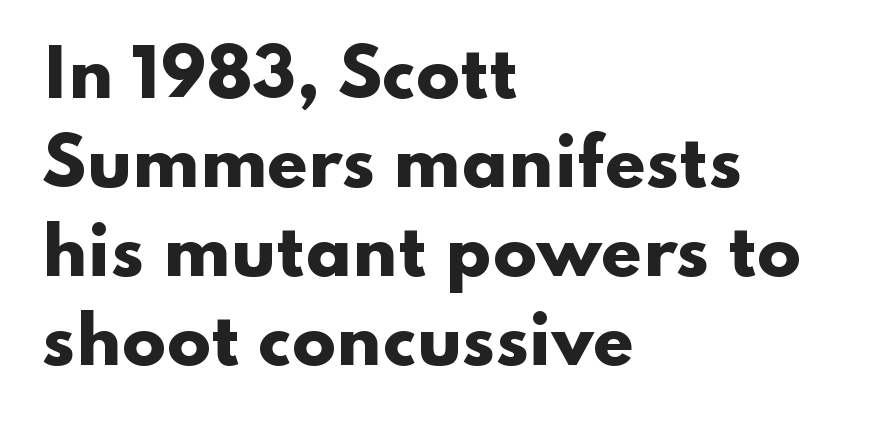
{"serif": "no", "italic": "no", "bold": "yes", "weight": "heavy", "width": "wide", "stroke_contrast": "low", "x_height": "small", "monospaced": "no", "underline": "no", "align": "left", "line_spacing": "normal", "line_spacing_ratio": 1.37, "letter_spacing": "normal", "letter_spacing_em": 0.0, "glyph_px": 65}
